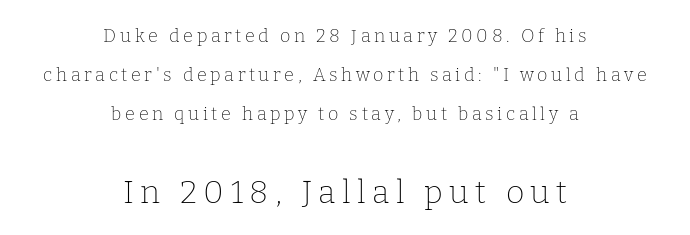
The image shows 32 px thin serif type, upright; set centered, loose line spacing (2.17x), unusually wide letter spacing (+0.2 em), not underlined; the second (bottom) block is 1.78x larger; low stroke contrast and a medium x-height.
